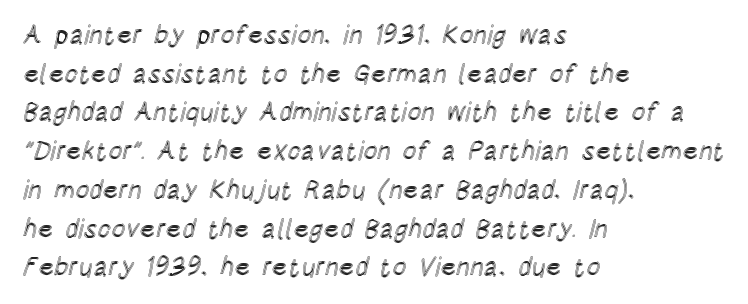
The image shows 26 px text type; set left-aligned, normal line spacing (1.49x), normal letter spacing, not underlined.
